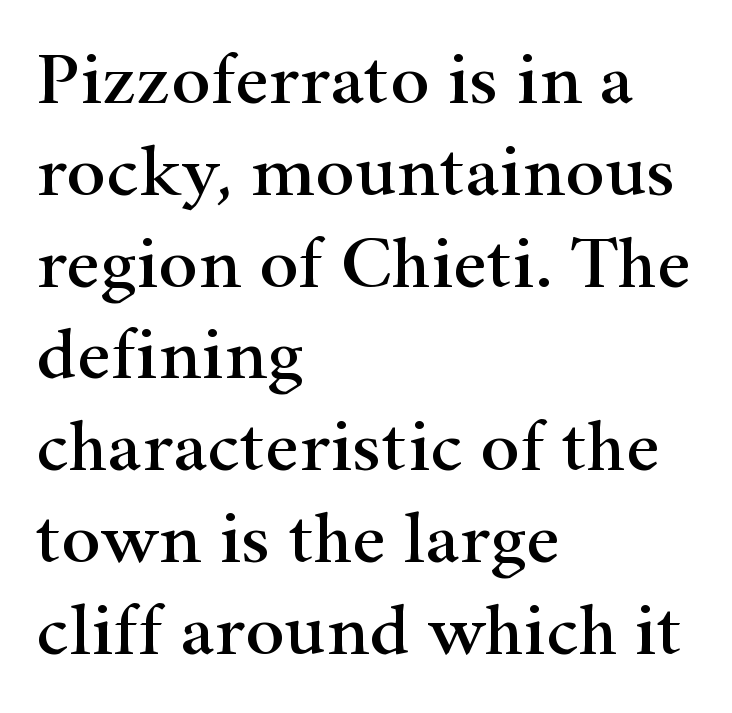
{"serif": "yes", "italic": "no", "width": "wide", "stroke_contrast": "high", "x_height": "small", "monospaced": "no", "underline": "no", "align": "left", "line_spacing_ratio": 1.24, "letter_spacing": "normal", "letter_spacing_em": 0.0, "glyph_px": 74}
